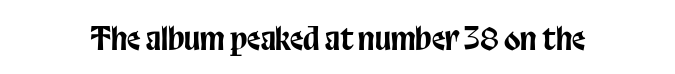
{"serif": "no", "italic": "no", "width": "condensed", "stroke_contrast": "low", "x_height": "large", "monospaced": "no", "underline": "no", "letter_spacing": "normal", "letter_spacing_em": 0.0, "glyph_px": 30}
